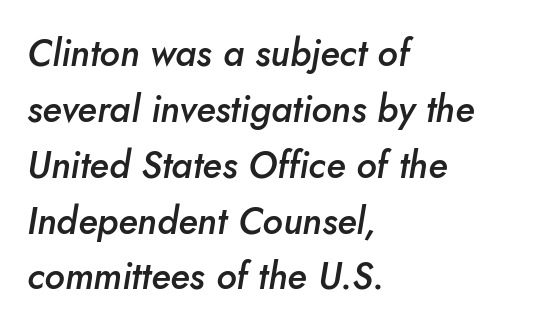
The image shows 37 px semibold type, italic (leaning right); set left-aligned, normal line spacing (1.51x), normal letter spacing, not underlined; low stroke contrast and a small x-height.
